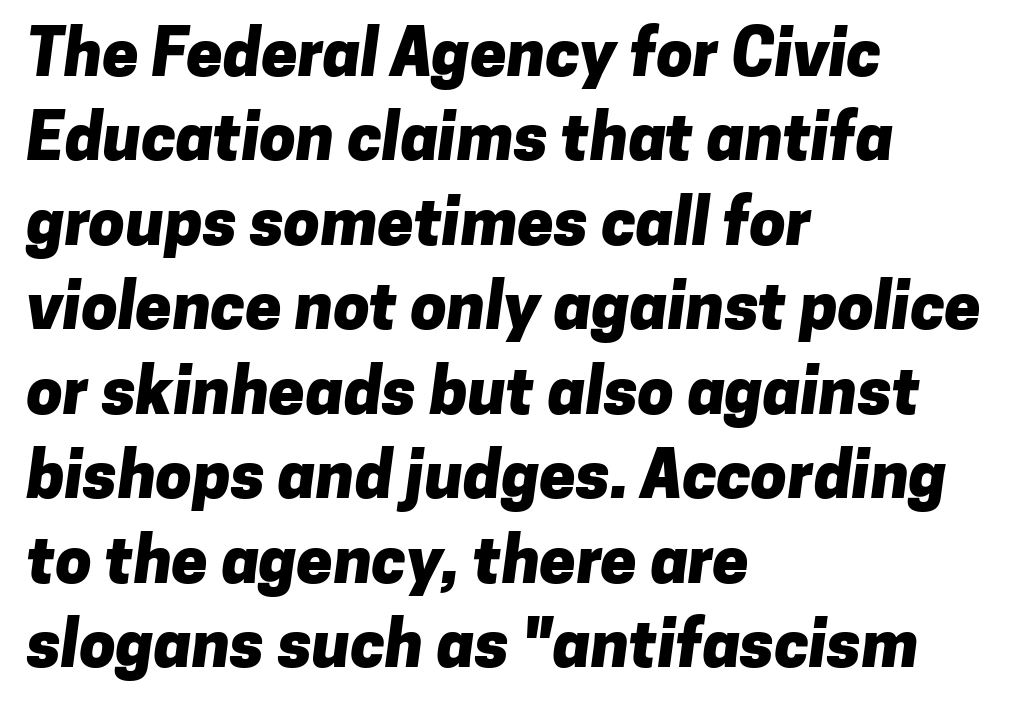
Q: Is the text bold? A: Yes.
Q: Is the typeface a serif or a sans-serif typeface? A: Sans-serif.
Q: Is the text underlined? A: No.
Q: How is the paragraph aligned? A: Left-aligned.
Q: Is the spacing between letters normal or unusually wide? A: Normal.
Q: Is the spacing between lines tight, normal or loose? A: Normal.
Q: Width (condensed, normal, or wide)? A: Normal.
Q: Stroke contrast? A: Low.
Q: x-height? A: Medium.
Q: Monospaced? A: No.
